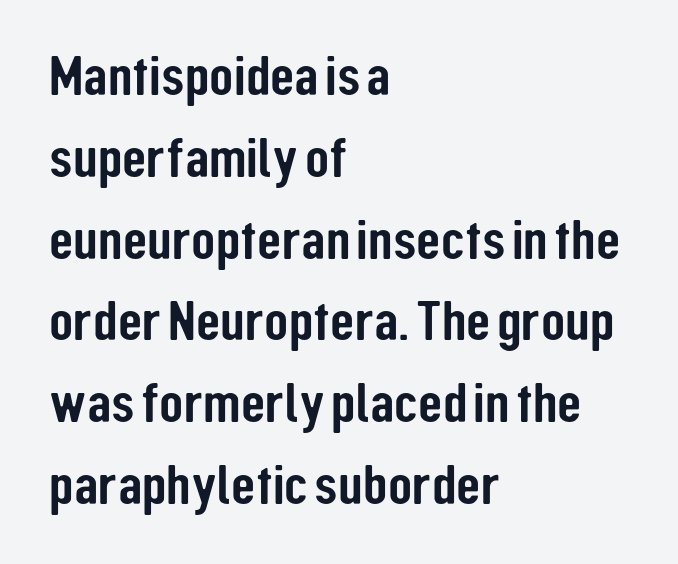
Q: Is the text italic (slanted)? A: No, it is upright.
Q: Is the typeface a serif or a sans-serif typeface? A: Sans-serif.
Q: Is the text underlined? A: No.
Q: How is the paragraph aligned? A: Left-aligned.
Q: Is the spacing between letters normal or unusually wide? A: Normal.
Q: Is the spacing between lines tight, normal or loose? A: Normal.
Q: Width (condensed, normal, or wide)? A: Condensed.
Q: Stroke contrast? A: Low.
Q: x-height? A: Medium.
Q: Monospaced? A: No.
